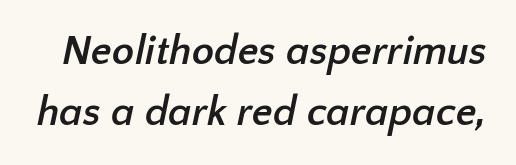
Q: Is the text bold? A: Yes.
Q: Is the typeface a serif or a sans-serif typeface? A: Sans-serif.
Q: Is the text underlined? A: No.
Q: Is the spacing between letters normal or unusually wide? A: Normal.
Q: Is the spacing between lines tight, normal or loose? A: Normal.
Q: Width (condensed, normal, or wide)? A: Normal.
Q: Stroke contrast? A: Low.
Q: x-height? A: Medium.
Q: Monospaced? A: No.
